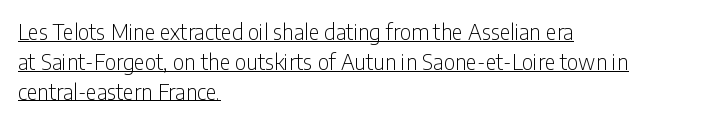
The image shows 21 px text type, upright; set left-aligned, normal line spacing (1.42x), normal letter spacing, underlined.
